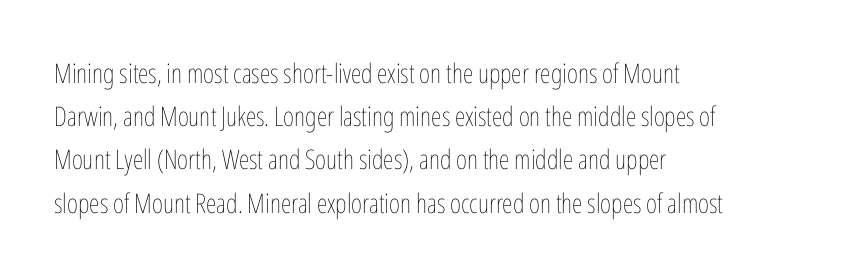
{"italic": "no", "bold": "no", "underline": "no", "align": "left", "line_spacing": "normal", "line_spacing_ratio": 1.6, "letter_spacing": "normal", "letter_spacing_em": 0.0, "glyph_px": 27}
